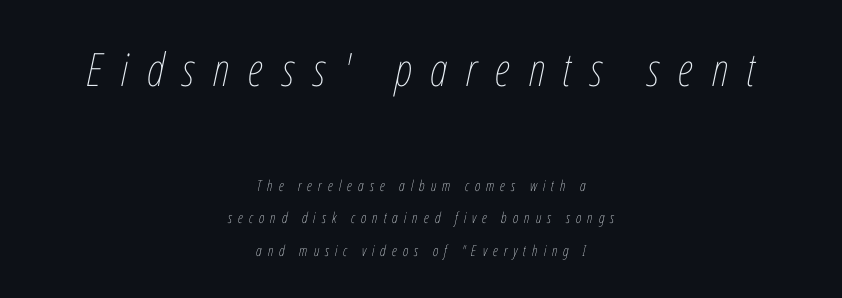
The image shows 46 px thin, condensed type, italic (leaning right); set centered, loose line spacing (2.19x), unusually wide letter spacing (+0.4 em), not underlined; the first (top) block is 3.07x larger; low stroke contrast and a medium x-height.
